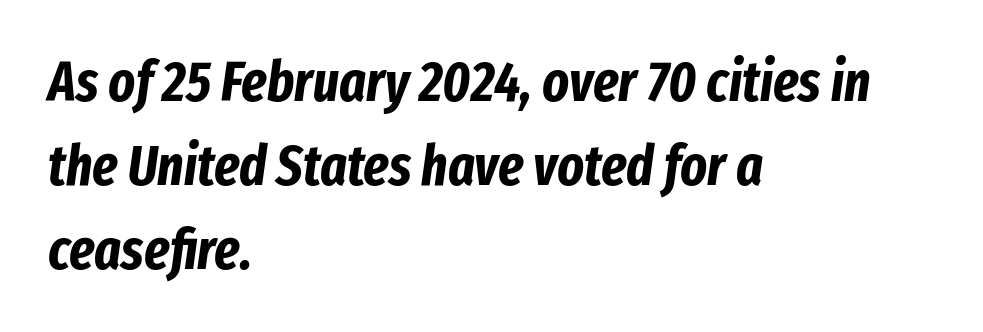
Is this a fixed-width face? No — the glyphs have proportional, varying widths. The passage shown has conventional tracking throughout. Typesetter's note: full bold, strokes at maximum text heaviness. Casual observation: everything's shoved over to the left. An italicized treatment has been applied to the whole sample. Lines of text with bare space underneath.
